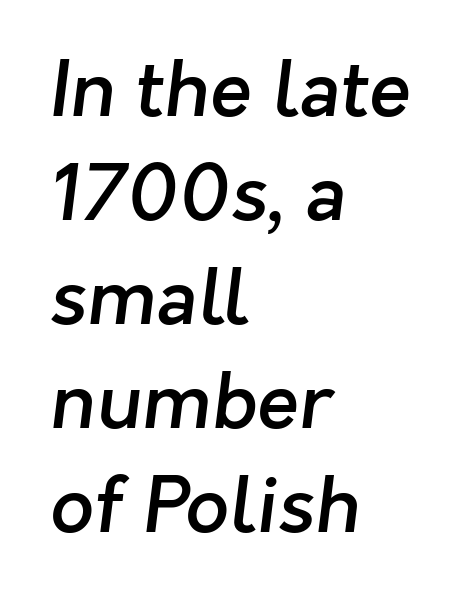
In terms of letterspacing, this is plain default setting. The area under the type is left untouched. Typeset ragged right — the left edge is the straight one. Proportional: the letters do not fall into vertical columns.
